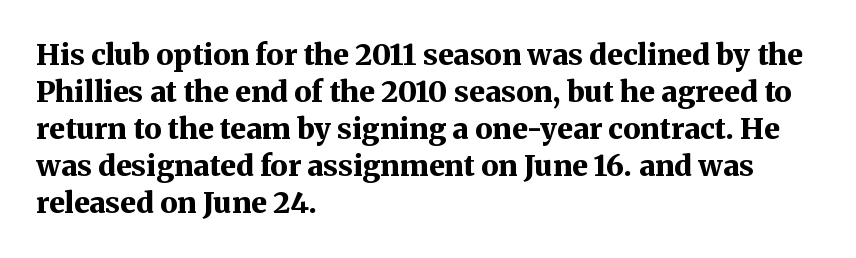
The image shows 29 px bold serif type, upright; set left-aligned, normal line spacing (1.28x), normal letter spacing, not underlined; medium stroke contrast and a medium x-height.
